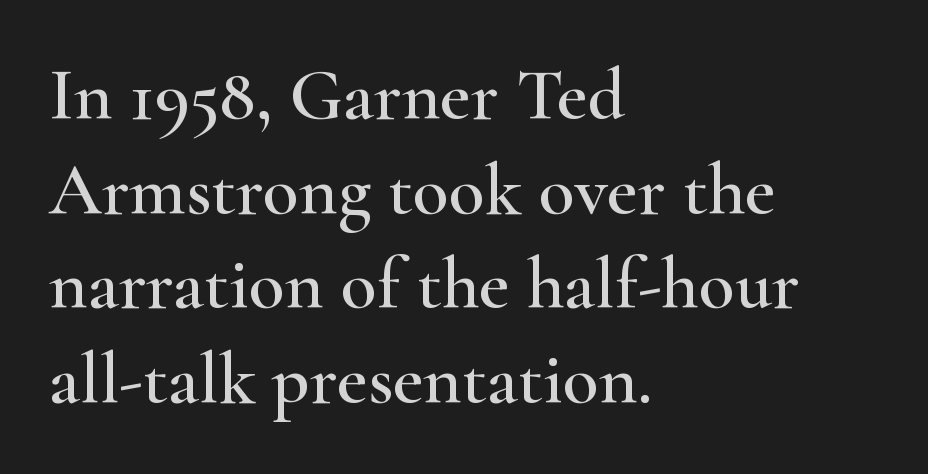
{"serif": "yes", "italic": "no", "width": "wide", "stroke_contrast": "high", "x_height": "small", "monospaced": "no", "underline": "no", "align": "left", "line_spacing": "normal", "line_spacing_ratio": 1.28, "letter_spacing": "normal", "letter_spacing_em": 0.0, "glyph_px": 74}
